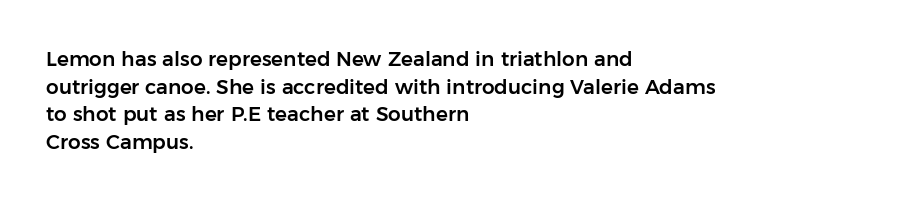
{"italic": "no", "underline": "no", "align": "left", "line_spacing": "normal", "line_spacing_ratio": 1.38, "letter_spacing": "normal", "letter_spacing_em": 0.0, "glyph_px": 20}
